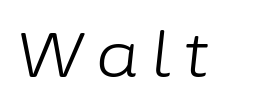
The image shows 63 px light type, italic (leaning right); set unusually wide letter spacing (+0.2 em), not underlined; low stroke contrast and a medium x-height.
